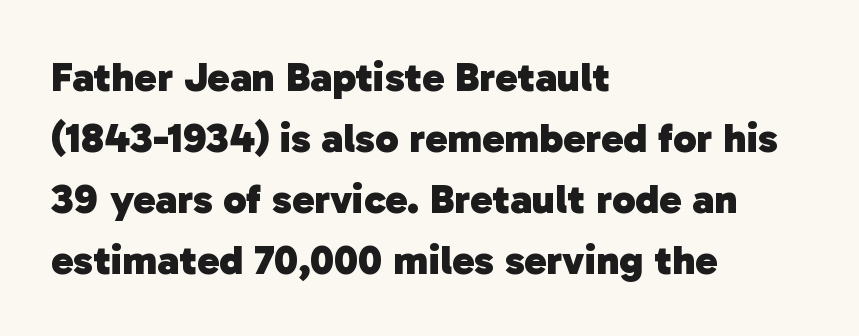
The space directly below the letters is spotless. What stands out about the letter spacing? Nothing — it is the standard amount. What weight is shown? A full bold with thick strokes. Interline gaps are of average width in this sample. Each letter's strokes conclude bluntly, with no projecting serifs. Think of a printed novel: that variable character pitch is what you see here.
